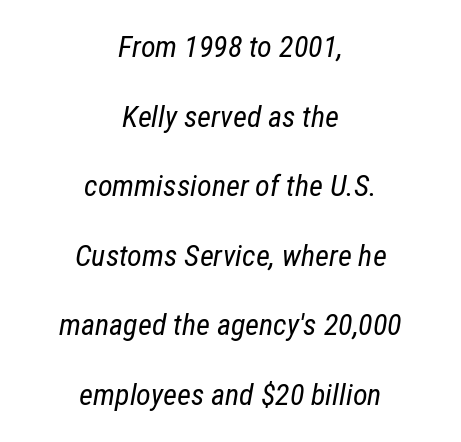
{"italic": "yes", "lean": "right", "slant_degrees": 12, "bold": "no", "weight": "regular", "width": "condensed", "stroke_contrast": "low", "x_height": "medium", "monospaced": "no", "underline": "no", "align": "center", "line_spacing": "loose", "line_spacing_ratio": 2.32, "letter_spacing": "normal", "letter_spacing_em": 0.0, "glyph_px": 30}
